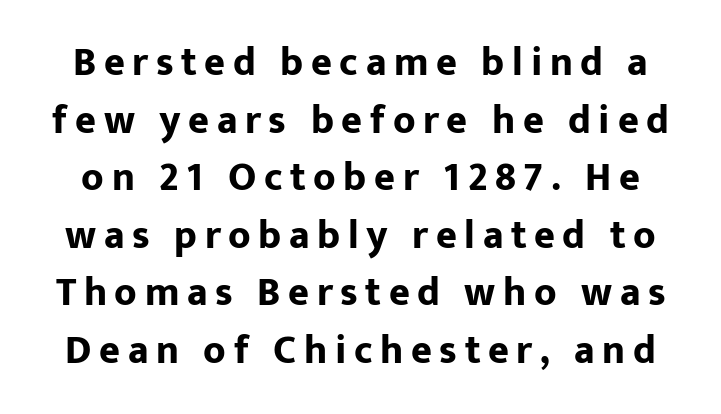
The image shows 40 px bold sans-serif type, upright; set normal line spacing (1.44x), not underlined; low stroke contrast and a medium x-height.
